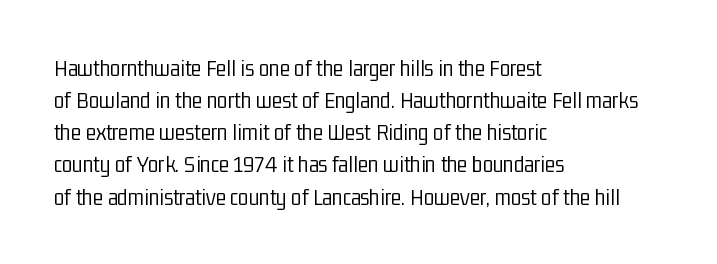
The strip under each line holds only bare page. You could call the tracking neutral — neither tight nor loose. Where is the straight margin? On the left. Upright lettering throughout. The weight tops out at a normal text grade.
